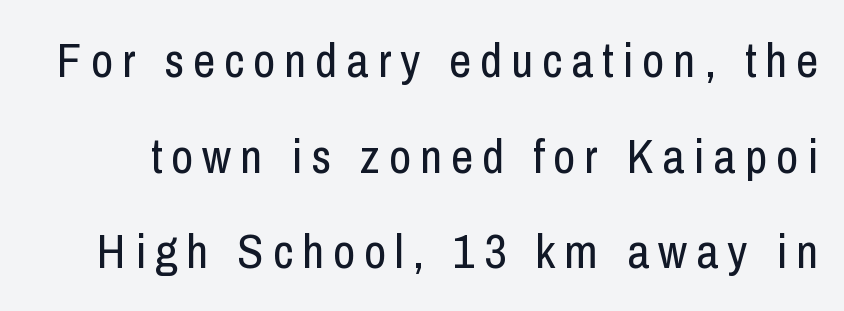
Q: Is the text bold? A: No.
Q: Is the text italic (slanted)? A: No, it is upright.
Q: Is the typeface a serif or a sans-serif typeface? A: Sans-serif.
Q: Is the text underlined? A: No.
Q: Is the spacing between lines tight, normal or loose? A: Loose.
Q: Width (condensed, normal, or wide)? A: Condensed.
Q: Stroke contrast? A: Low.
Q: x-height? A: Medium.
Q: Monospaced? A: No.
